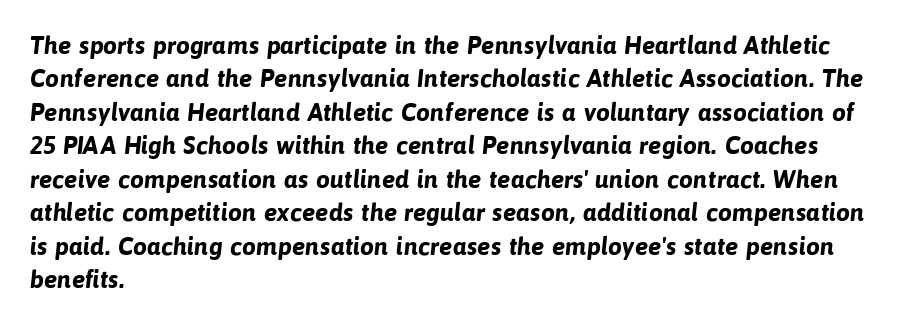
The image shows 25 px bold type; set left-aligned, normal line spacing (1.34x), normal letter spacing, not underlined.
